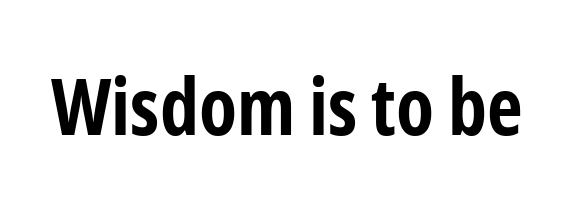
The image shows 78 px bold, condensed sans-serif type, upright; set normal letter spacing, not underlined; low stroke contrast and a medium x-height.
